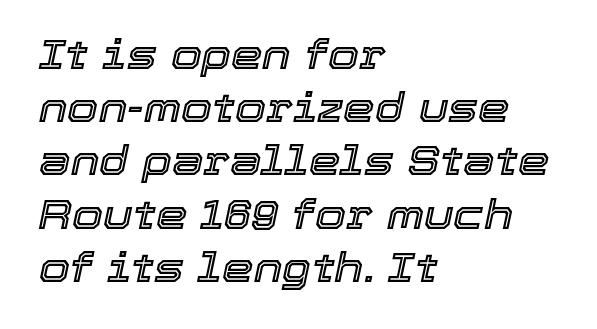
Q: Is the text italic (slanted)? A: Yes, it leans right by about 12 degrees.
Q: Is the text underlined? A: No.
Q: How is the paragraph aligned? A: Left-aligned.
Q: Is the spacing between letters normal or unusually wide? A: Normal.
Q: Is the spacing between lines tight, normal or loose? A: Normal.
Q: Width (condensed, normal, or wide)? A: Normal.
Q: x-height? A: Medium.
Q: Monospaced? A: No.
